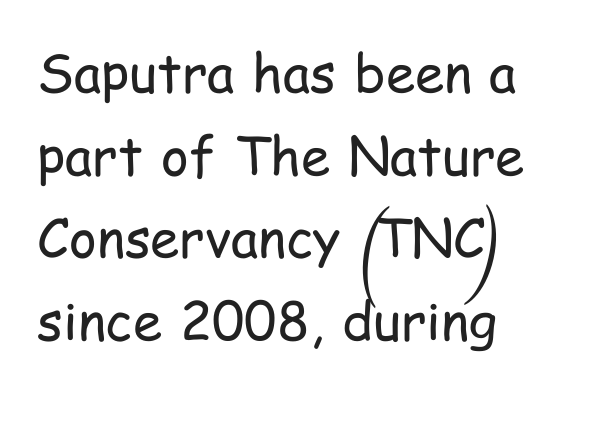
Is this a sans? Yes — the strokes have no serifs. These lines are rendered in a variable-pitch font. Honestly, the row spacing looks completely unremarkable. Rule under the text: the space is simply empty. Observe the ordinary spacing: letters are neighbours, not strangers. Which margin do the lines hug? The left one — the right edge is uneven.
